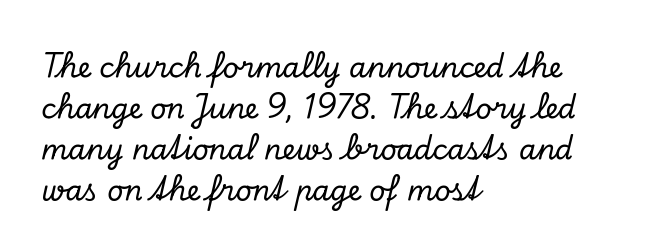
{"serif": "yes", "italic": "yes", "lean": "right", "slant_degrees": 13, "width": "normal", "stroke_contrast": "low", "x_height": "small", "monospaced": "no", "underline": "no", "align": "left", "line_spacing": "normal", "line_spacing_ratio": 1.46, "letter_spacing": "normal", "letter_spacing_em": 0.0, "glyph_px": 28}
